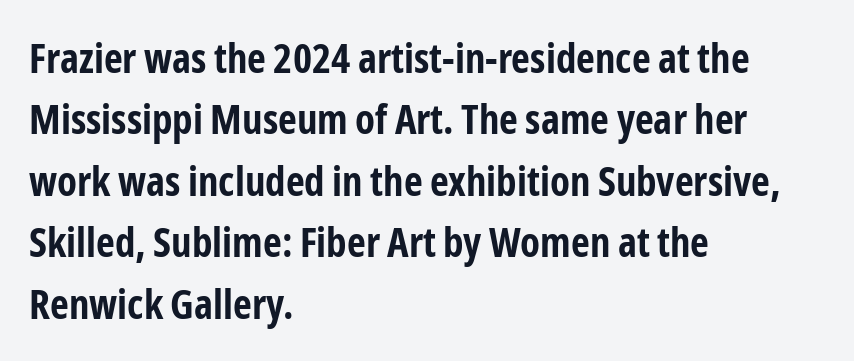
The letters sit at their default tracking, neither squeezed nor spread. Typographically, this falls in the sans-serif category. Leading: standard. Anything drawn beneath the words? Only blank space. The glyphs have the mass of a bold cut. These lines were composed using upright roman letters.
